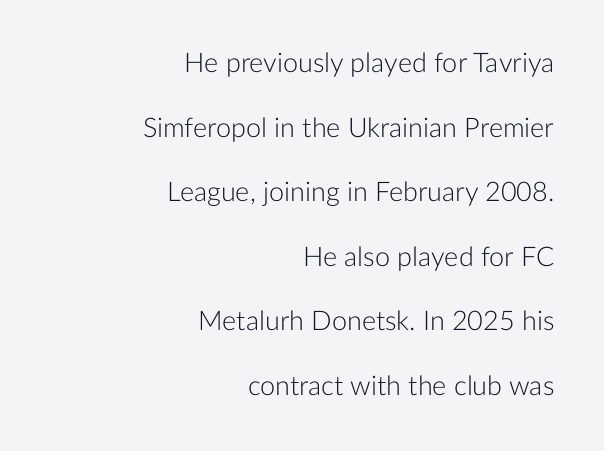
Q: Is the text bold? A: No.
Q: Is the text italic (slanted)? A: No, it is upright.
Q: Is the text underlined? A: No.
Q: How is the paragraph aligned? A: Right-aligned.
Q: Is the spacing between letters normal or unusually wide? A: Normal.
Q: Is the spacing between lines tight, normal or loose? A: Loose.
